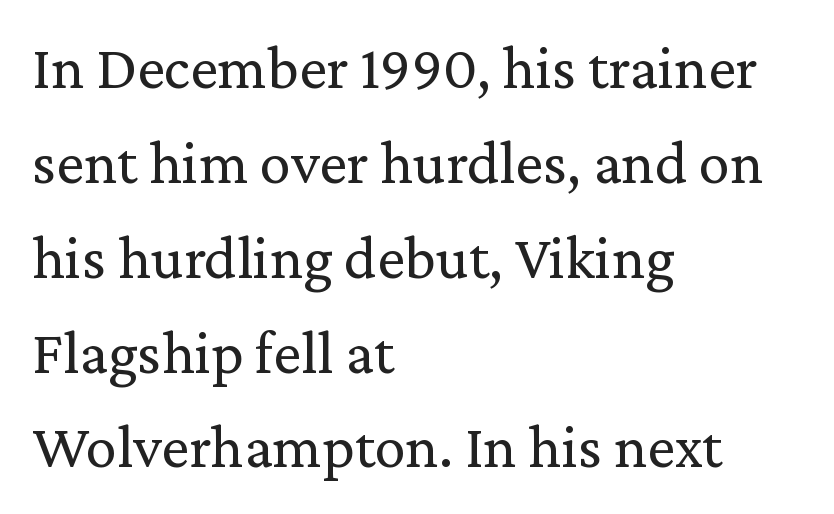
The cut favours lightness, reaching ordinary text weight at its darkest. Varying glyph widths throughout — classic text-font behaviour. Nobody drew a line under any word here. The letters stand straight up with perfectly vertical stems. You could call the tracking neutral — neither tight nor loose. One glance says typical: line gaps are just what's usual.
